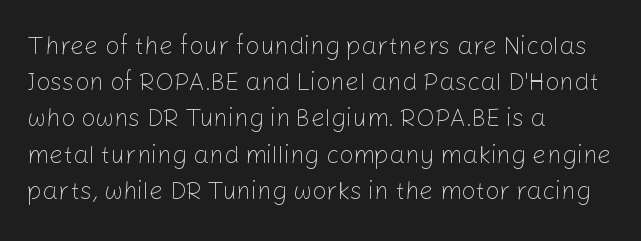
The image shows 25 px text type, upright; set left-aligned, normal line spacing (1.45x), normal letter spacing, not underlined.
